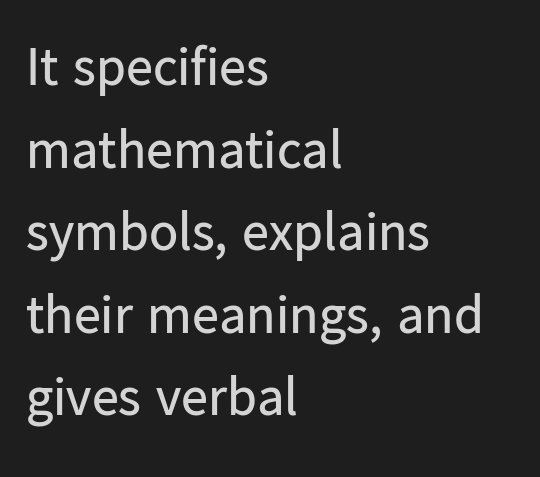
Looks like regular typesetting: each glyph gets only the width it needs. The rendering anchors every line to the left-hand side. Each word holds together tightly as a unit, with standard inter-letter gaps. Serifs: no, the terminals of the letterforms are clean.
